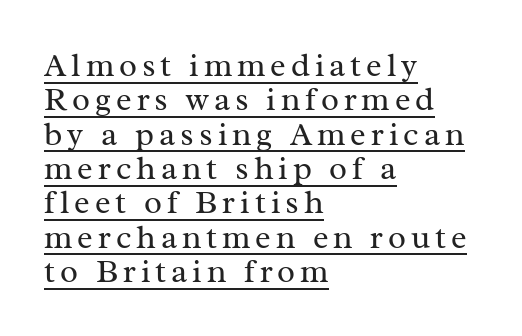
Q: Is the text bold? A: No.
Q: Is the text italic (slanted)? A: No, it is upright.
Q: Is the typeface a serif or a sans-serif typeface? A: Serif.
Q: Is the text underlined? A: Yes.
Q: How is the paragraph aligned? A: Left-aligned.
Q: Is the spacing between lines tight, normal or loose? A: Tight.
Q: Width (condensed, normal, or wide)? A: Normal.
Q: Stroke contrast? A: Medium.
Q: x-height? A: Medium.
Q: Monospaced? A: No.
